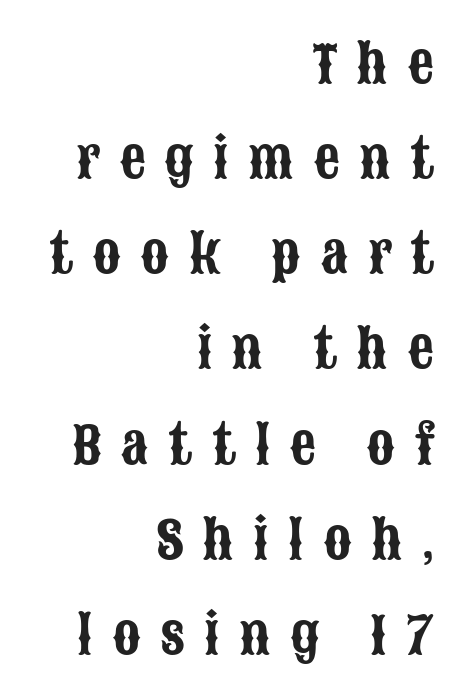
The baseline area is clear. Display-style spreading of the glyphs; the letterfit is very open. Regarding serifs, this sample does without them. These lines were composed using upright roman letters. Where is the straight margin? On the right. The passage shown is typed in a proportional face where columns would drift.
